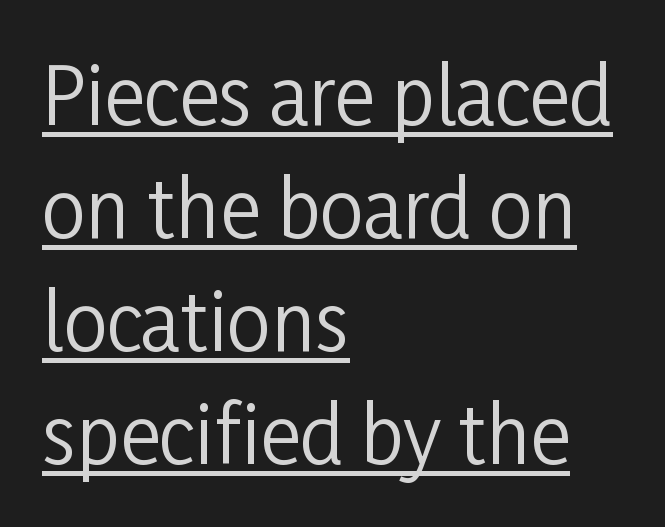
The image shows 78 px regular-weight, condensed sans-serif type, upright; set left-aligned, normal line spacing (1.45x), normal letter spacing, underlined; low stroke contrast and a medium x-height.
